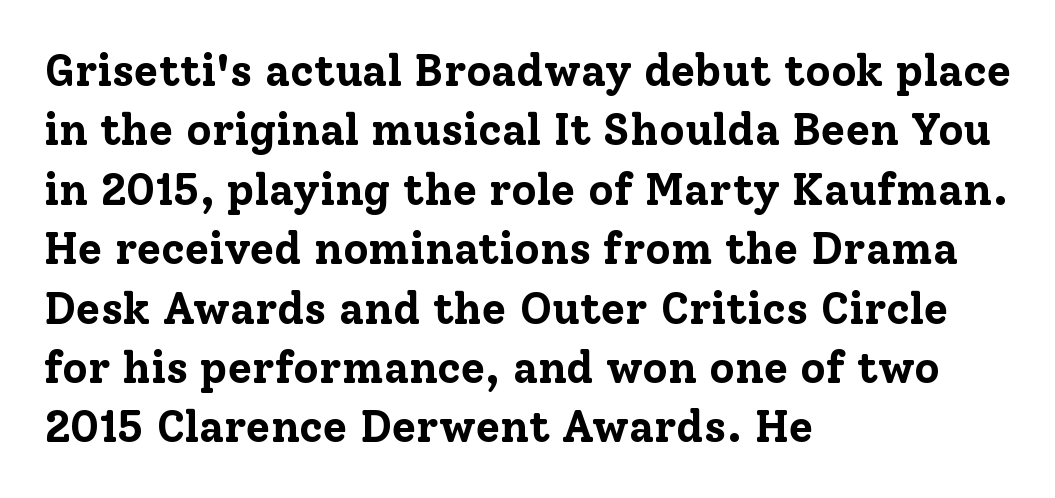
{"serif": "yes", "italic": "no", "bold": "yes", "weight": "bold", "width": "normal", "stroke_contrast": "low", "x_height": "medium", "monospaced": "no", "underline": "no", "align": "left", "line_spacing": "normal", "line_spacing_ratio": 1.35, "letter_spacing": "normal", "letter_spacing_em": 0.0, "glyph_px": 44}
